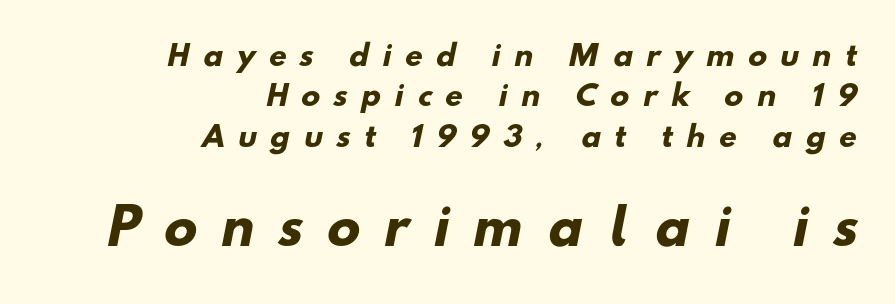
{"serif": "no", "bold": "yes", "weight": "heavy", "width": "normal", "stroke_contrast": "low", "x_height": "small", "monospaced": "no", "underline": "no", "align": "right", "line_spacing": "normal", "line_spacing_ratio": 1.44, "letter_spacing": "wide", "letter_spacing_em": 0.5, "larger_block": "second", "size_ratio": 1.75, "glyph_px": 49}
